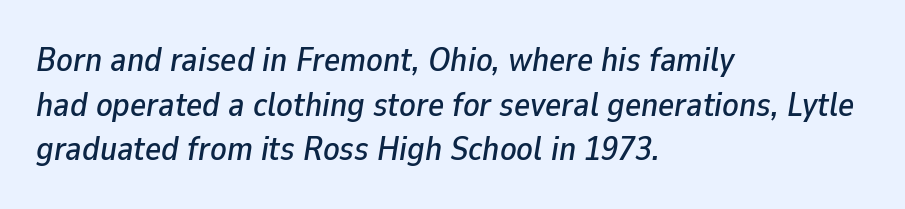
{"italic": "yes", "lean": "right", "slant_degrees": 9, "width": "normal", "stroke_contrast": "low", "x_height": "medium", "monospaced": "no", "underline": "no", "align": "left", "line_spacing": "normal", "line_spacing_ratio": 1.31, "letter_spacing": "normal", "letter_spacing_em": 0.0, "glyph_px": 34}
